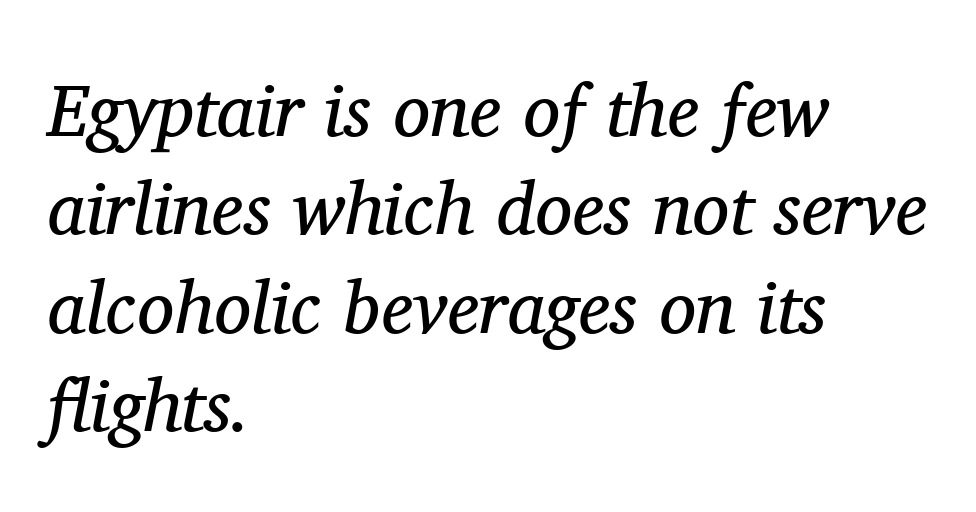
Slanted lettering throughout. Font category for this specimen: serif. Honestly, there is no underline to notice here at all. Horizontal bands of white between lines are of average thickness. The letters advance in unequal steps, a hallmark of proportional type.
